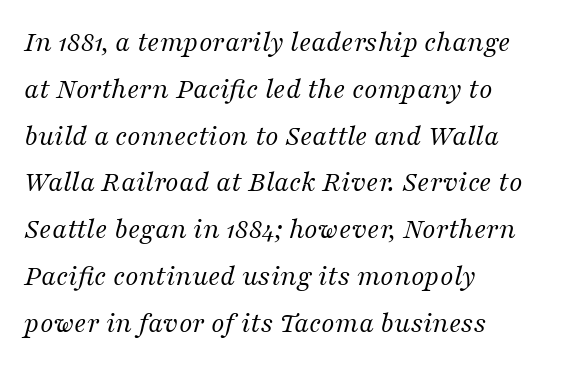
{"serif": "yes", "italic": "yes", "lean": "right", "slant_degrees": 16, "bold": "no", "weight": "regular", "width": "normal", "stroke_contrast": "medium", "x_height": "medium", "monospaced": "no", "underline": "no", "align": "left", "line_spacing": "normal", "line_spacing_ratio": 1.56, "letter_spacing": "normal", "letter_spacing_em": 0.0, "glyph_px": 30}
